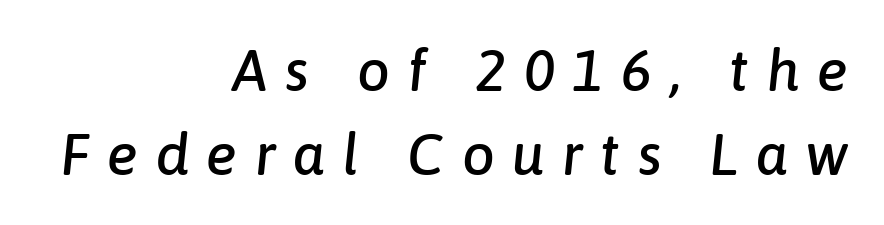
{"italic": "yes", "lean": "right", "slant_degrees": 6, "width": "normal", "stroke_contrast": "low", "x_height": "medium", "monospaced": "no", "underline": "no", "align": "right", "line_spacing": "normal", "line_spacing_ratio": 1.45, "letter_spacing": "wide", "letter_spacing_em": 0.3, "glyph_px": 58}
